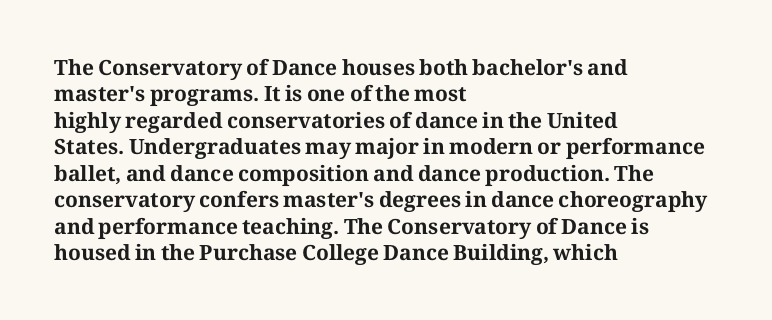
Q: Is the text bold? A: Yes.
Q: Is the text italic (slanted)? A: No, it is upright.
Q: Is the text underlined? A: No.
Q: How is the paragraph aligned? A: Left-aligned.
Q: Is the spacing between letters normal or unusually wide? A: Normal.
Q: Is the spacing between lines tight, normal or loose? A: Normal.
